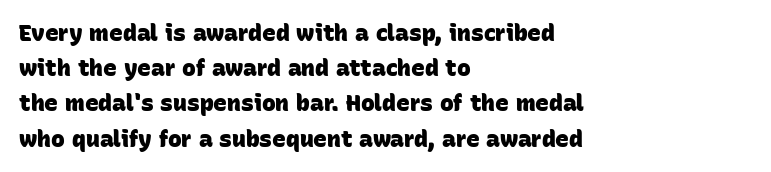
Q: Is the text bold? A: Yes.
Q: Is the text underlined? A: No.
Q: How is the paragraph aligned? A: Left-aligned.
Q: Is the spacing between letters normal or unusually wide? A: Normal.
Q: Is the spacing between lines tight, normal or loose? A: Normal.
